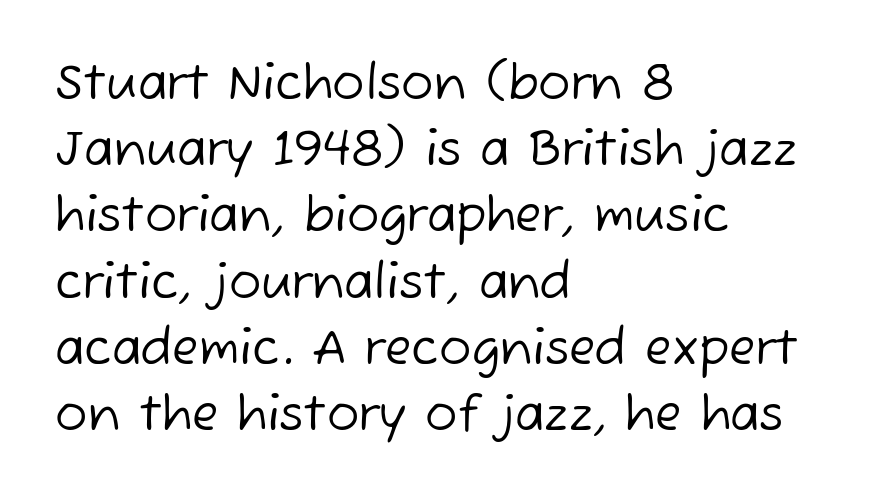
The image shows 48 px regular-weight sans-serif type; set left-aligned, normal line spacing (1.38x), normal letter spacing, not underlined; low stroke contrast and a medium x-height.
